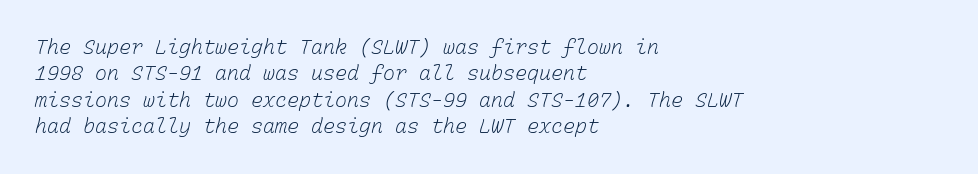
The image shows 20 px text type; set left-aligned, normal line spacing (1.32x), normal letter spacing, not underlined.
